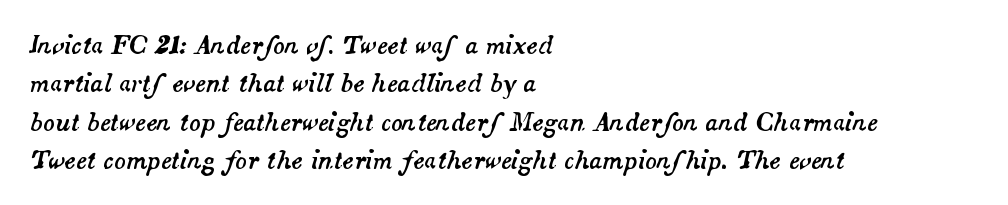
Horizontal bands of white between lines are of average thickness. Type without underlining. The gaps between neighbouring characters are ordinary and unremarkable. The specimen reads as italic at a glance. A classic flush-left, rag-right setting is used for this passage.
